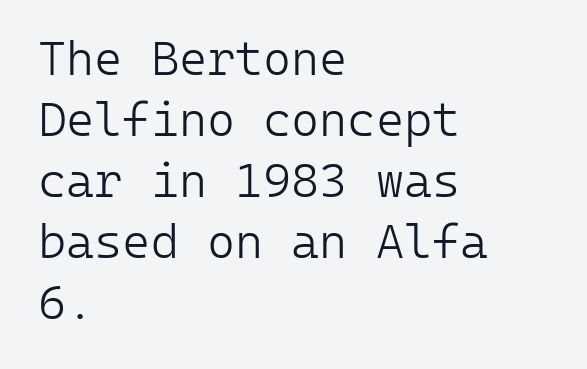
{"serif": "no", "italic": "no", "bold": "no", "weight": "light", "width": "normal", "stroke_contrast": "low", "x_height": "medium", "monospaced": "yes", "underline": "no", "align": "left", "line_spacing": "normal", "line_spacing_ratio": 1.27, "letter_spacing": "normal", "letter_spacing_em": 0.0, "glyph_px": 48}
